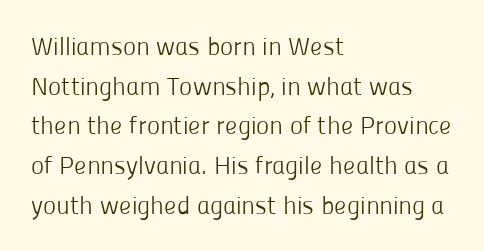
Q: Is the text bold? A: No.
Q: Is the text italic (slanted)? A: No, it is upright.
Q: Is the text underlined? A: No.
Q: How is the paragraph aligned? A: Left-aligned.
Q: Is the spacing between letters normal or unusually wide? A: Normal.
Q: Is the spacing between lines tight, normal or loose? A: Normal.
